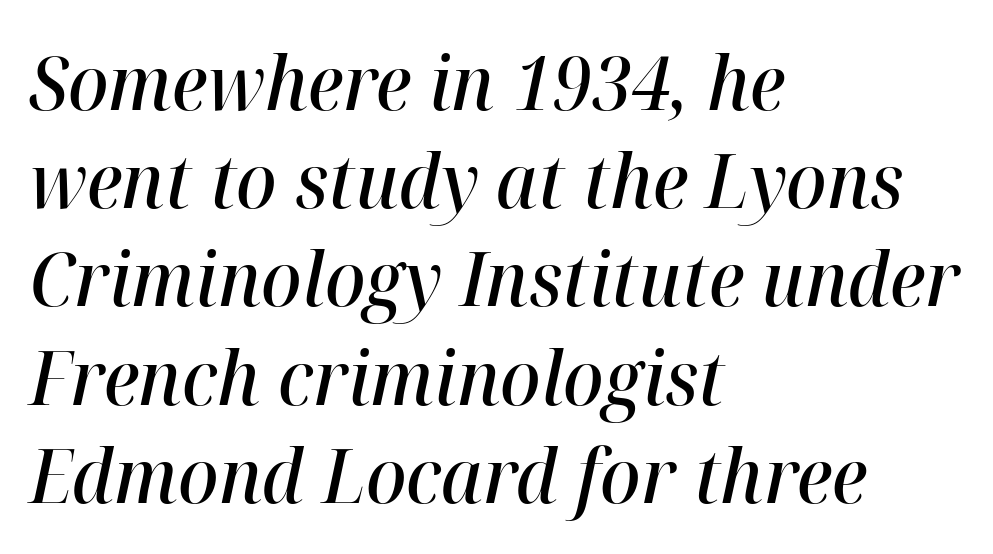
Q: Is the text bold? A: Semi-bold.
Q: Is the text italic (slanted)? A: Yes, it leans right by about 12 degrees.
Q: Is the text underlined? A: No.
Q: How is the paragraph aligned? A: Left-aligned.
Q: Is the spacing between letters normal or unusually wide? A: Normal.
Q: Is the spacing between lines tight, normal or loose? A: Normal.
Q: Width (condensed, normal, or wide)? A: Normal.
Q: Stroke contrast? A: High.
Q: x-height? A: Medium.
Q: Monospaced? A: No.
